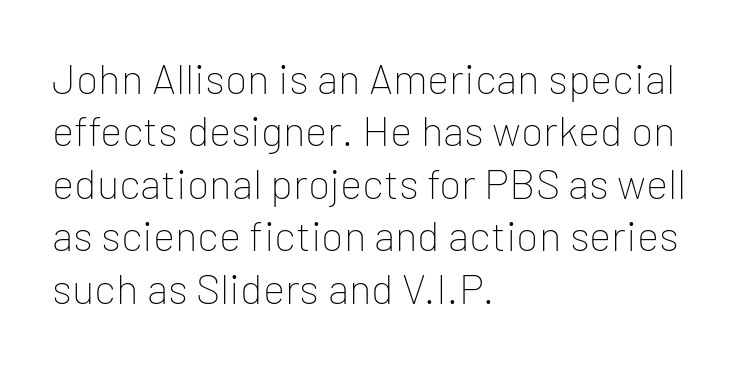
Serif or sans? Sans — the stroke terminals are bare. Each stroke keeps to a modest, everyday thickness or less. A typesetter would call this proportional, since set widths differ per character. The rendering uses a moderate line-height, typical for paragraphs. Lines of text with bare space underneath. Posture: upright roman.
